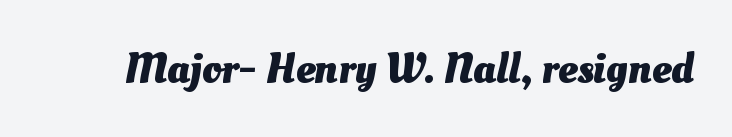
The image shows 43 px heavy type; set normal letter spacing, not underlined; medium stroke contrast and a small x-height.
